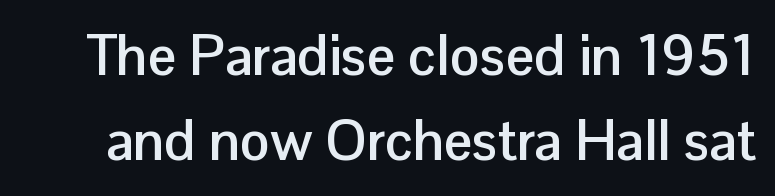
{"serif": "no", "italic": "no", "bold": "yes", "weight": "semibold", "width": "normal", "stroke_contrast": "low", "x_height": "medium", "monospaced": "no", "underline": "no", "line_spacing": "normal", "line_spacing_ratio": 1.51, "letter_spacing": "normal", "letter_spacing_em": 0.0, "glyph_px": 56}
